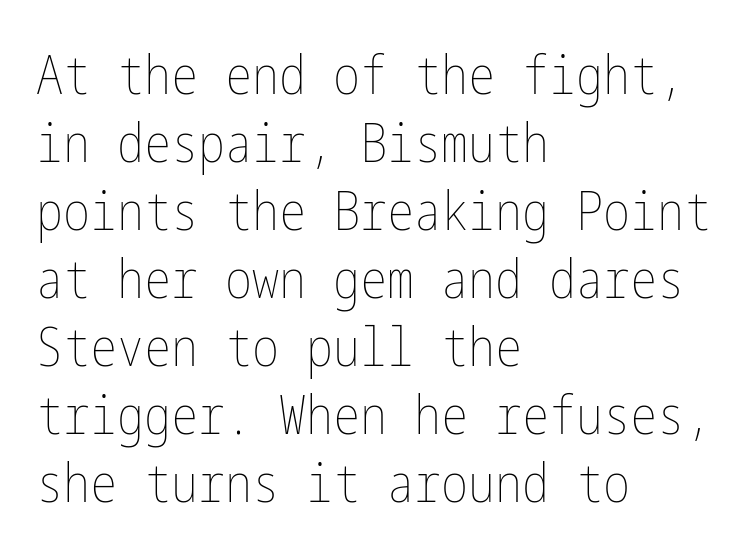
{"italic": "no", "bold": "no", "weight": "thin", "width": "condensed", "stroke_contrast": "low", "x_height": "medium", "underline": "no", "align": "left", "line_spacing": "normal", "line_spacing_ratio": 1.26, "letter_spacing": "normal", "letter_spacing_em": 0.0, "glyph_px": 54}
